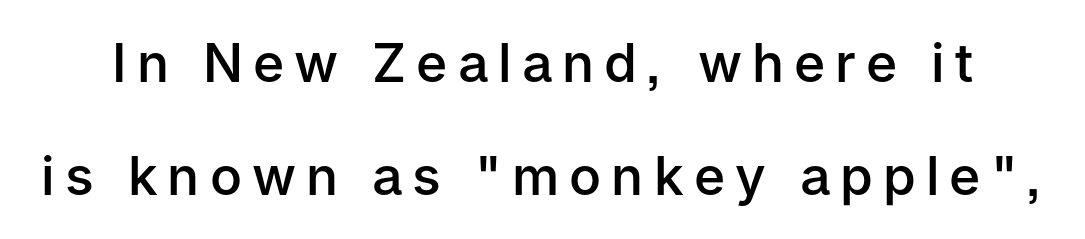
The image shows 53 px semibold sans-serif type, upright; set loose line spacing (2.14x), not underlined; low stroke contrast and a medium x-height.
